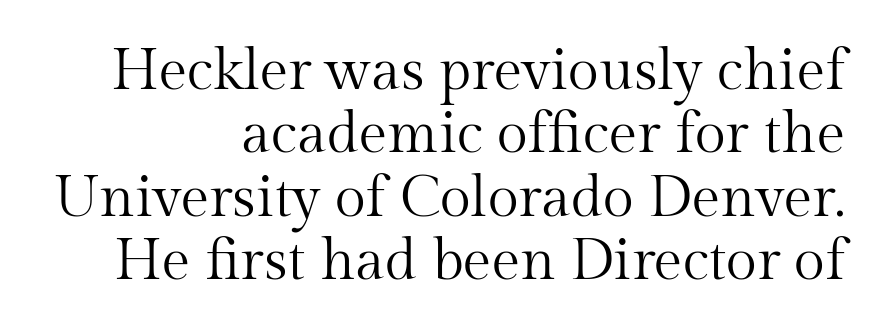
The image shows 57 px regular-weight serif type, upright; set right-aligned, tight line spacing (1.11x), normal letter spacing, not underlined; medium stroke contrast and a medium x-height.
